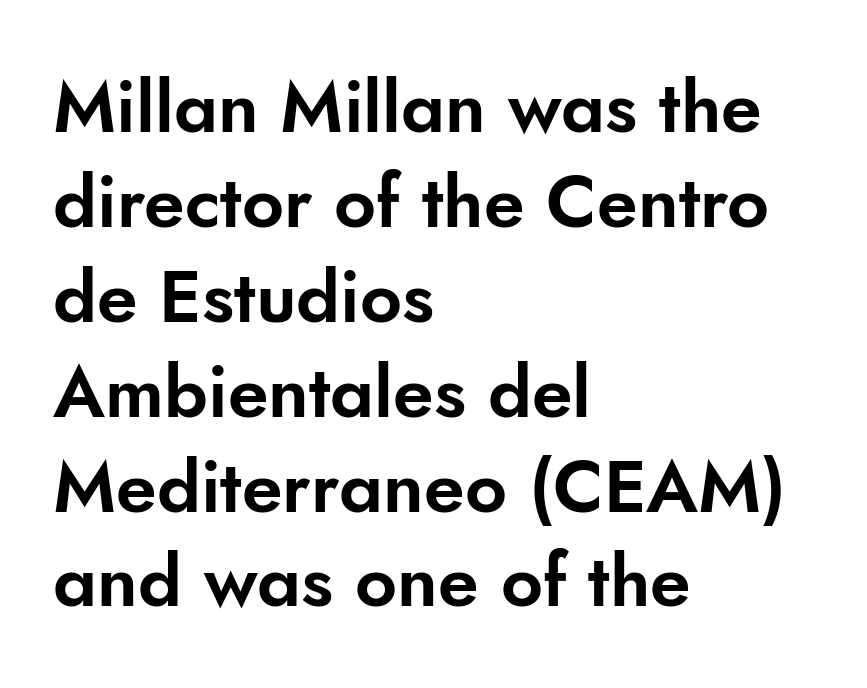
{"serif": "no", "italic": "no", "width": "normal", "stroke_contrast": "low", "x_height": "small", "monospaced": "no", "underline": "no", "align": "left", "line_spacing": "normal", "line_spacing_ratio": 1.3, "letter_spacing": "normal", "letter_spacing_em": 0.0, "glyph_px": 73}
